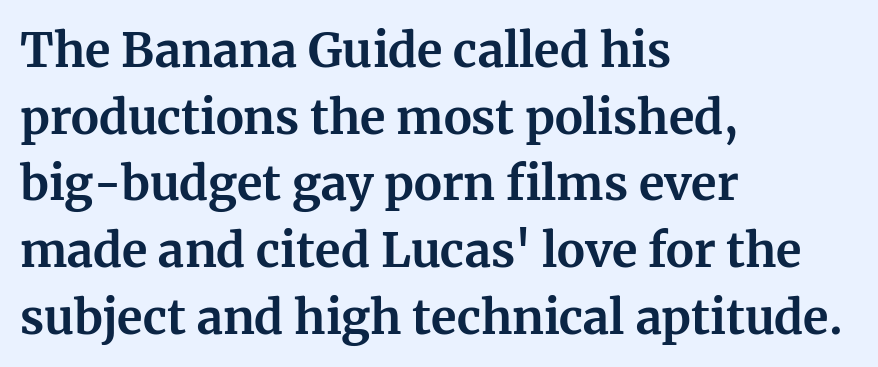
{"serif": "yes", "italic": "no", "bold": "yes", "weight": "bold", "width": "normal", "stroke_contrast": "medium", "x_height": "medium", "monospaced": "no", "underline": "no", "align": "left", "line_spacing": "normal", "line_spacing_ratio": 1.42, "letter_spacing": "normal", "letter_spacing_em": 0.0, "glyph_px": 47}
